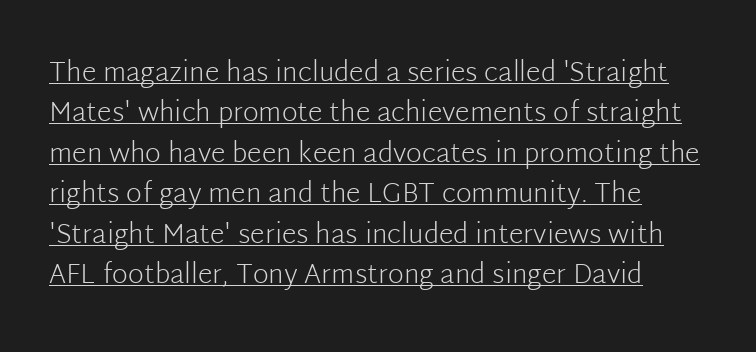
{"italic": "no", "bold": "no", "underline": "yes", "align": "left", "line_spacing": "normal", "line_spacing_ratio": 1.5, "letter_spacing": "normal", "letter_spacing_em": 0.0, "glyph_px": 27}
